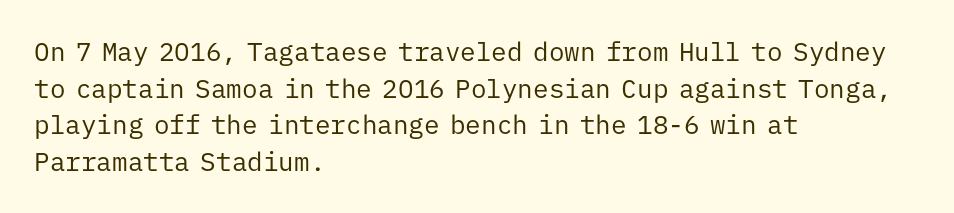
In CSS terms this would be text-align: left. The words here are not underlined. The font is comparable to plain body text, perhaps lighter. Every character sits straight up, as roman type does. The vertical gap from one line to the next is medium. Compared with typical body copy, the letter spacing here is the same.
